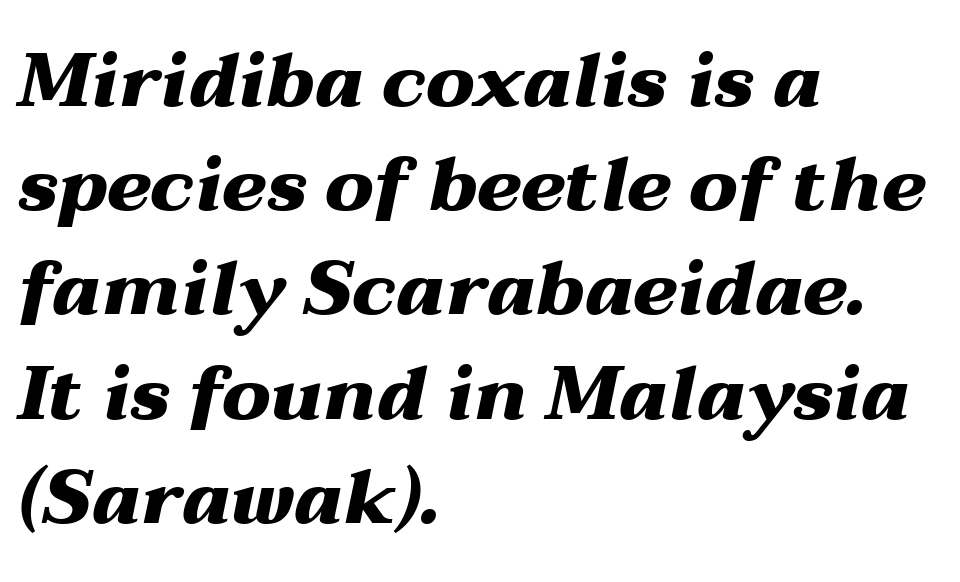
Q: Is the text bold? A: Yes.
Q: Is the text italic (slanted)? A: Yes, it leans right by about 12 degrees.
Q: Is the text underlined? A: No.
Q: How is the paragraph aligned? A: Left-aligned.
Q: Is the spacing between letters normal or unusually wide? A: Normal.
Q: Is the spacing between lines tight, normal or loose? A: Normal.
Q: Width (condensed, normal, or wide)? A: Wide.
Q: Stroke contrast? A: Medium.
Q: x-height? A: Medium.
Q: Monospaced? A: No.
